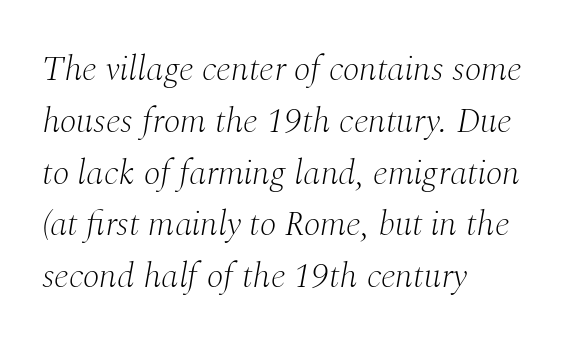
Q: Is the text bold? A: No.
Q: Is the text italic (slanted)? A: Yes, it leans right by about 10 degrees.
Q: Is the typeface a serif or a sans-serif typeface? A: Serif.
Q: Is the text underlined? A: No.
Q: How is the paragraph aligned? A: Left-aligned.
Q: Is the spacing between letters normal or unusually wide? A: Normal.
Q: Is the spacing between lines tight, normal or loose? A: Normal.
Q: Width (condensed, normal, or wide)? A: Normal.
Q: Stroke contrast? A: Medium.
Q: x-height? A: Medium.
Q: Monospaced? A: No.
